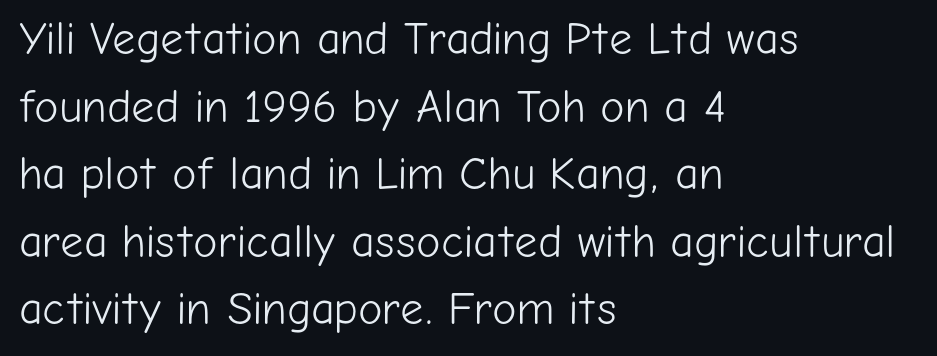
Q: Is the text bold? A: No.
Q: Is the text italic (slanted)? A: No, it is upright.
Q: Is the typeface a serif or a sans-serif typeface? A: Sans-serif.
Q: Is the text underlined? A: No.
Q: How is the paragraph aligned? A: Left-aligned.
Q: Is the spacing between letters normal or unusually wide? A: Normal.
Q: Is the spacing between lines tight, normal or loose? A: Normal.
Q: Width (condensed, normal, or wide)? A: Normal.
Q: Stroke contrast? A: Low.
Q: x-height? A: Medium.
Q: Monospaced? A: No.
